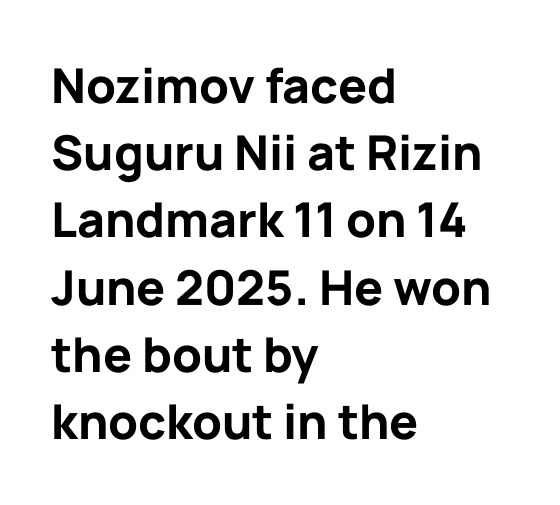
Do the characters align in a grid? No, the font is proportional. Spacing between characters is what you'd get straight out of the box. Strong, thick strokes mark this as bold type. Vertically, the passage feels balanced, rows spaced as you'd expect. Check where the strokes stop: nothing finishes them off — pure sans.
